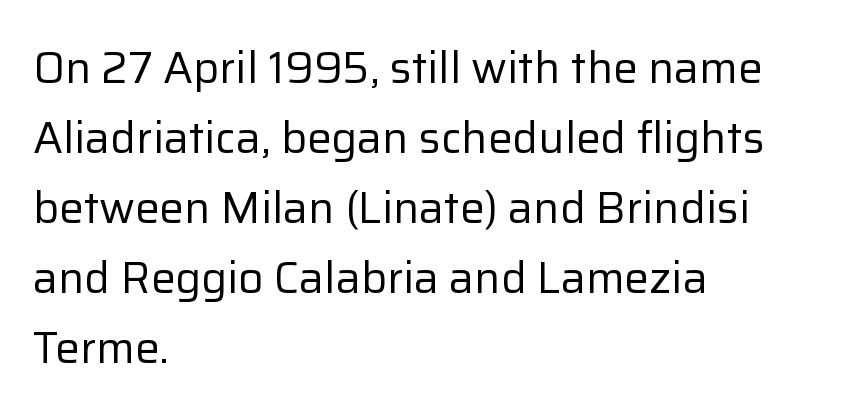
The image shows 44 px regular-weight sans-serif type, upright; set left-aligned, normal line spacing (1.59x), normal letter spacing, not underlined; low stroke contrast and a medium x-height.
